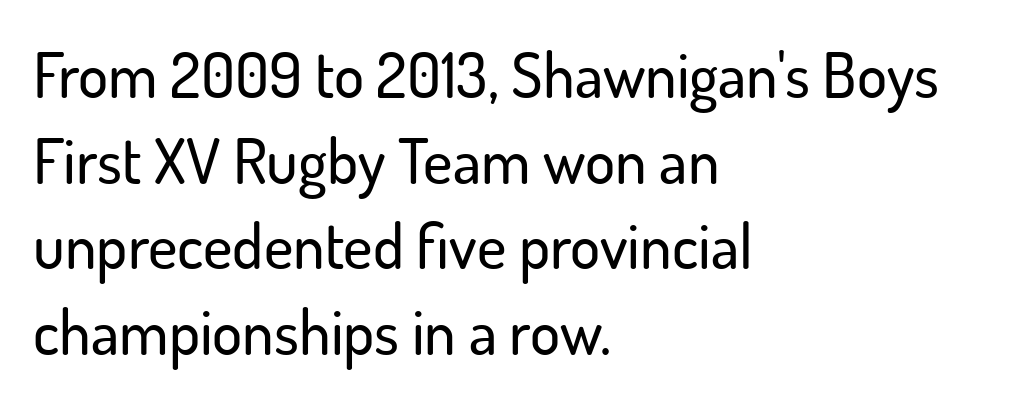
The image shows 63 px sans-serif type, upright; set left-aligned, normal line spacing (1.36x), normal letter spacing, not underlined; low stroke contrast and a small x-height.
